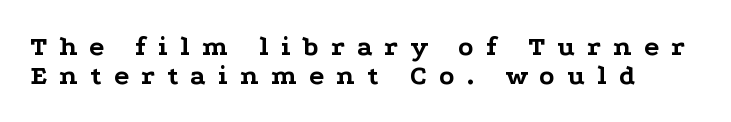
The image shows 28 px bold, wide serif type, upright; set tight line spacing (1.05x), unusually wide letter spacing (+0.43 em), not underlined; low stroke contrast and a medium x-height.
